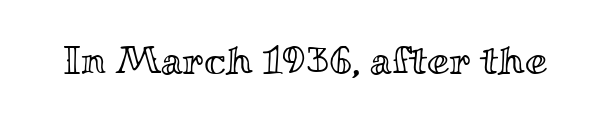
{"italic": "no", "width": "wide", "x_height": "small", "monospaced": "no", "underline": "no", "letter_spacing": "normal", "letter_spacing_em": 0.0, "glyph_px": 40}
